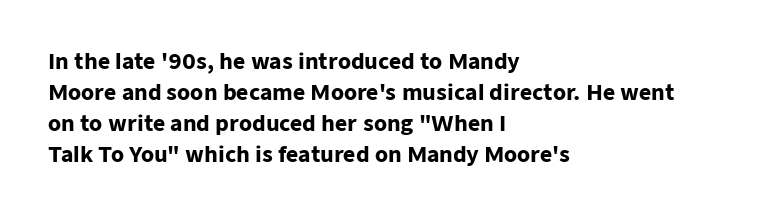
Q: Is the text bold? A: Yes.
Q: Is the text italic (slanted)? A: No, it is upright.
Q: Is the text underlined? A: No.
Q: How is the paragraph aligned? A: Left-aligned.
Q: Is the spacing between letters normal or unusually wide? A: Normal.
Q: Is the spacing between lines tight, normal or loose? A: Normal.
